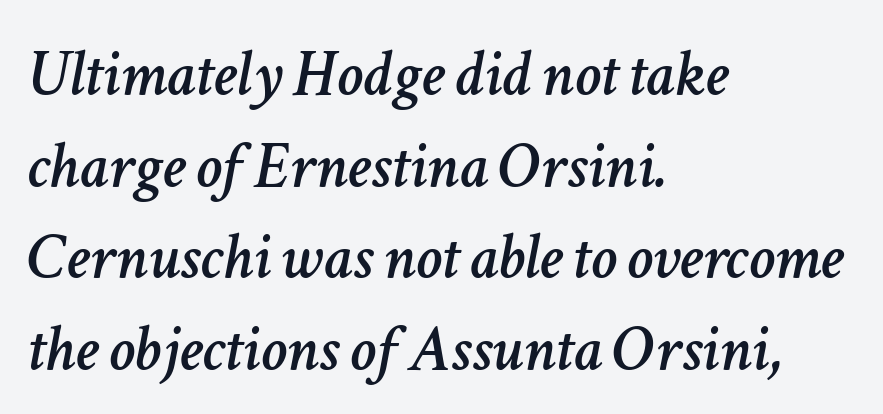
{"italic": "yes", "lean": "right", "slant_degrees": 11, "width": "normal", "stroke_contrast": "low", "x_height": "medium", "monospaced": "no", "underline": "no", "align": "left", "line_spacing": "normal", "line_spacing_ratio": 1.39, "letter_spacing": "normal", "letter_spacing_em": 0.0, "glyph_px": 66}
